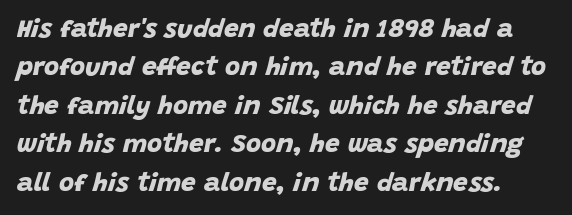
Q: Is the text bold? A: Yes.
Q: Is the text underlined? A: No.
Q: Is the spacing between letters normal or unusually wide? A: Normal.
Q: Is the spacing between lines tight, normal or loose? A: Normal.
